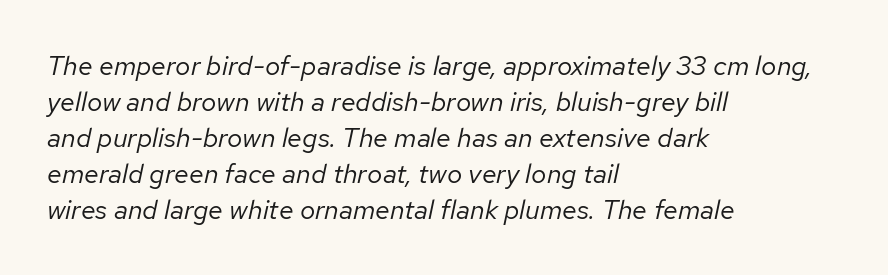
The image shows 27 px text type, italic (leaning right); set left-aligned, normal line spacing (1.33x), normal letter spacing, not underlined.
